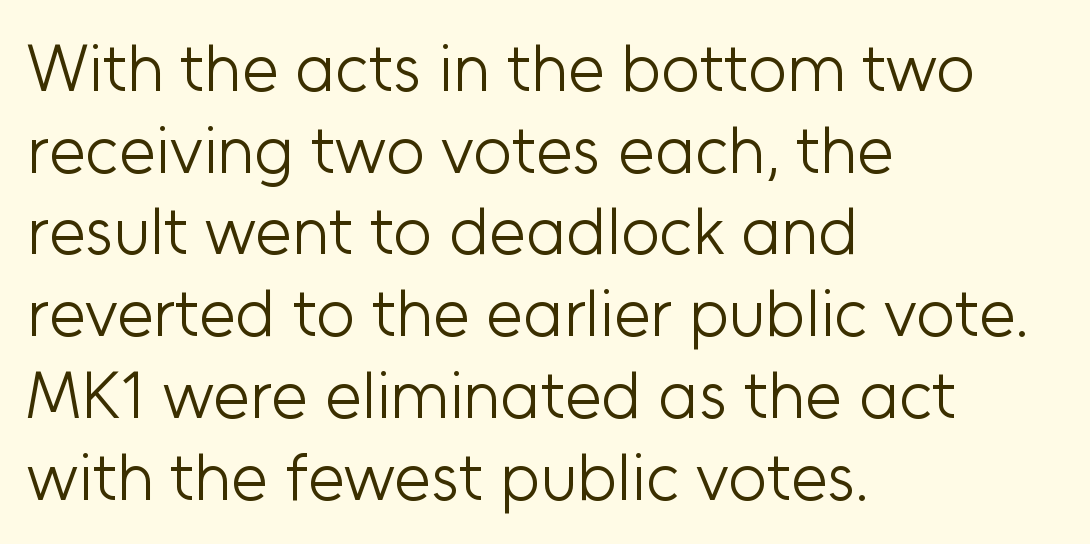
{"serif": "no", "italic": "no", "bold": "no", "weight": "light", "width": "normal", "stroke_contrast": "low", "x_height": "medium", "monospaced": "no", "underline": "no", "align": "left", "line_spacing_ratio": 1.22, "letter_spacing": "normal", "letter_spacing_em": 0.0, "glyph_px": 67}
